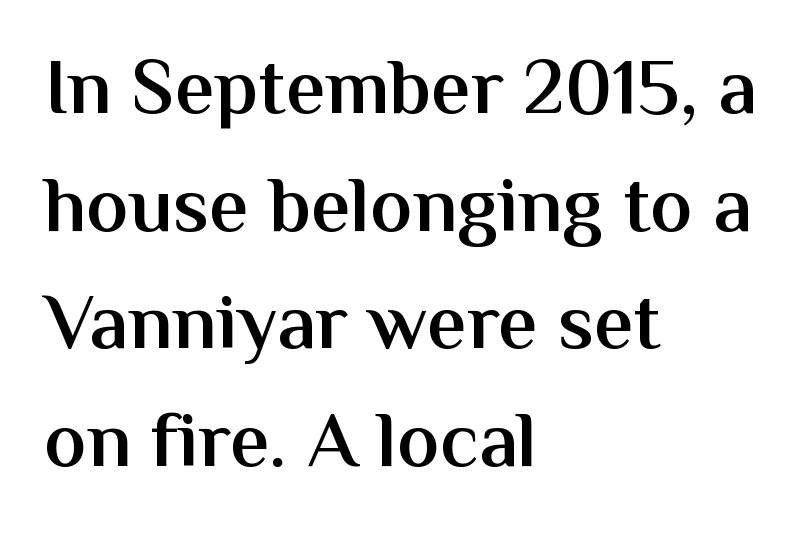
Unlike a traditional serif, this face leaves its strokes unadorned. Typesetter's note: demi weight, one step under bold. The letters stand straight up with perfectly vertical stems. Descenders are the only things crossing below the line. What's the leading like? Ordinary, nothing unusual.
